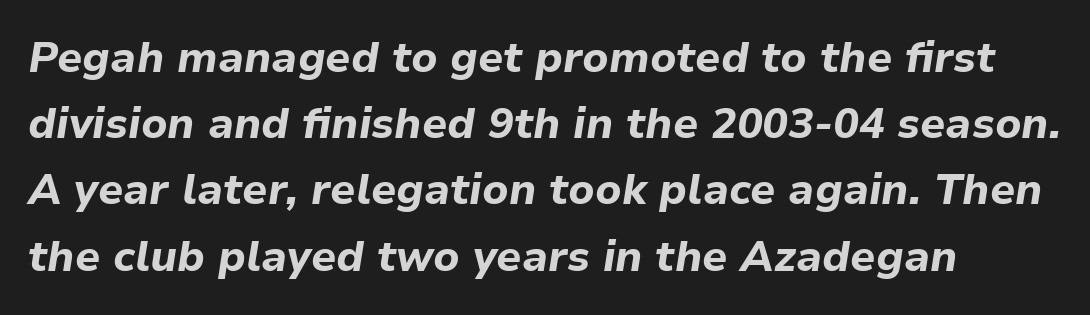
Q: Is the text bold? A: Yes.
Q: Is the text italic (slanted)? A: Yes, it leans right by about 9 degrees.
Q: Is the text underlined? A: No.
Q: How is the paragraph aligned? A: Left-aligned.
Q: Is the spacing between letters normal or unusually wide? A: Normal.
Q: Is the spacing between lines tight, normal or loose? A: Normal.
Q: Width (condensed, normal, or wide)? A: Normal.
Q: Stroke contrast? A: Low.
Q: x-height? A: Medium.
Q: Monospaced? A: No.
